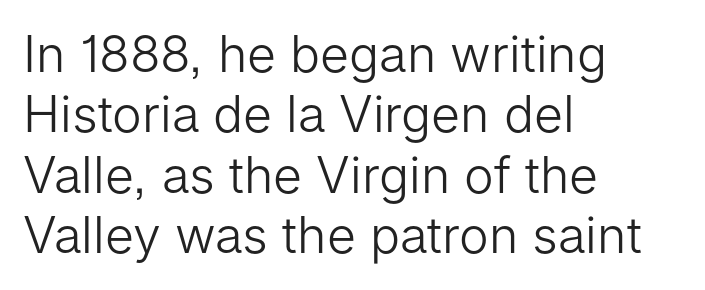
This is sans-serif lettering, the kind often seen on screens and signage. Does extra space separate the letters? No, they use regular spacing. Leftover space on each line is placed entirely after the last word. Note the varied advance widths — an 'i' is clearly narrower than an 'm'. Stroke mass is kept to a normal reading level or below. The lettering stays uniformly vertical, giving the passage a roman look.
